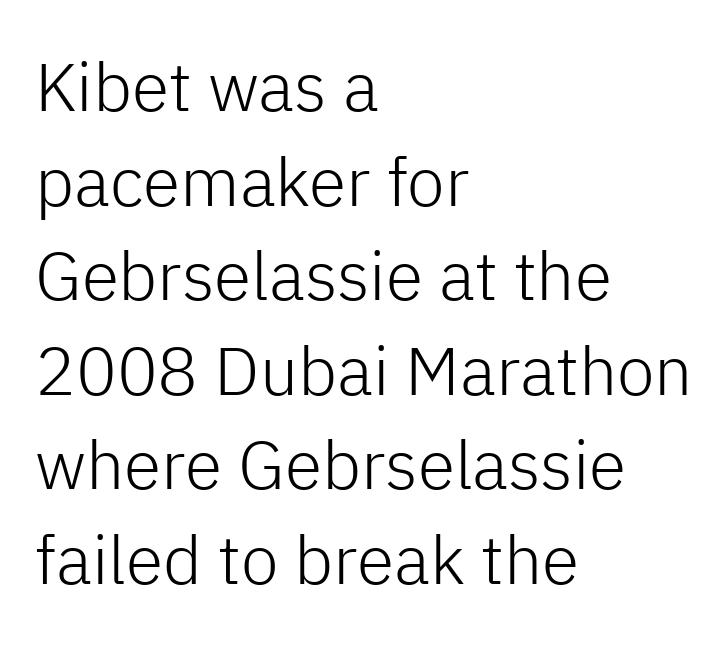
The text block is weighted toward the left margin, trailing off unevenly rightward. You could call the tracking neutral — neither tight nor loose. Characters remain perfectly vertical along every line. Evenly set lines give the paragraph a standard silhouette. This sample uses a sans-serif face. Type without underlining.
